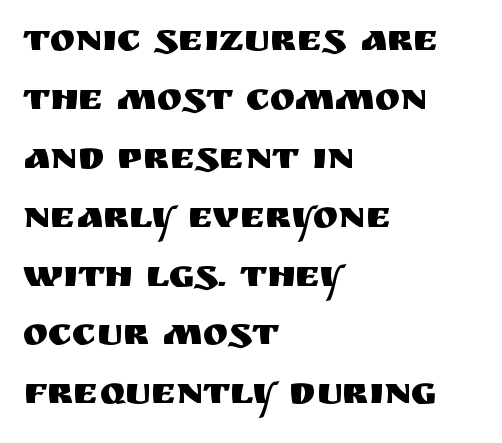
{"serif": "no", "italic": "no", "width": "normal", "stroke_contrast": "medium", "x_height": "large", "monospaced": "no", "underline": "no", "align": "left", "line_spacing": "normal", "line_spacing_ratio": 1.55, "letter_spacing": "normal", "letter_spacing_em": 0.0, "glyph_px": 38}
